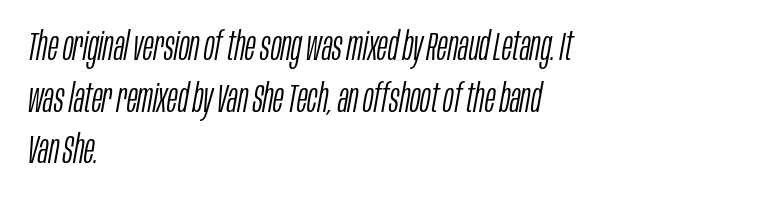
Q: Is the text bold? A: No.
Q: Is the text italic (slanted)? A: Yes, it leans right by about 10 degrees.
Q: Is the text underlined? A: No.
Q: How is the paragraph aligned? A: Left-aligned.
Q: Is the spacing between letters normal or unusually wide? A: Normal.
Q: Is the spacing between lines tight, normal or loose? A: Normal.
Q: Width (condensed, normal, or wide)? A: Condensed.
Q: Stroke contrast? A: Low.
Q: x-height? A: Large.
Q: Monospaced? A: No.
